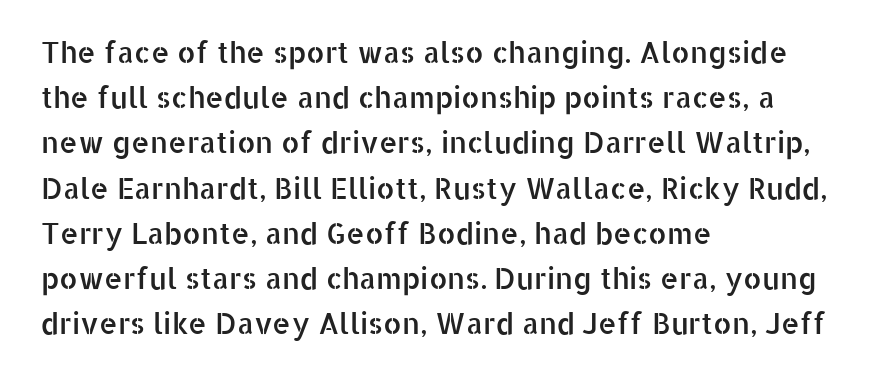
The specimen omits any rule beneath the text block's lines. Is the block centered? No — it sits flush against the left margin. Italic: no, the glyphs are upright roman. Spacing between characters is what you'd get straight out of the box.
